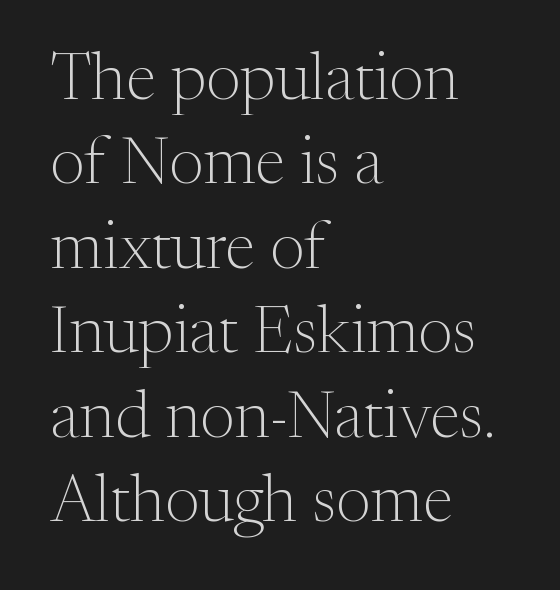
The passage shown is not underscored anywhere. Spacing verdict: proportional, widths tailored to each character. Alignment: flush left. The letters stand upright; this is a roman face. The weight tops out at a normal text grade. This sample uses plain, unmodified letter spacing.
